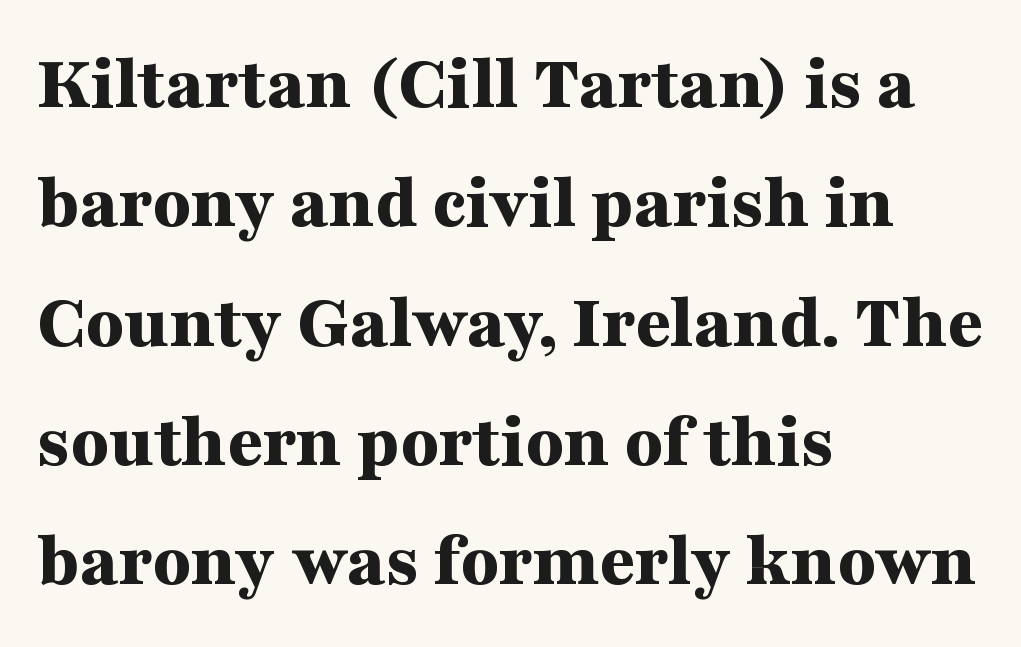
The image shows 78 px bold, wide serif type, upright; set left-aligned, normal line spacing (1.53x), normal letter spacing, not underlined; medium stroke contrast and a medium x-height.
